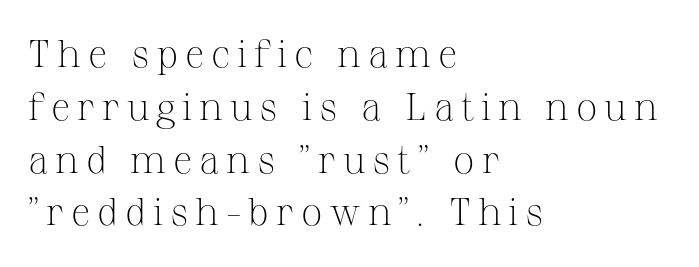
The image shows 38 px light serif type, upright; set left-aligned, normal line spacing (1.39x), not underlined; medium stroke contrast and a medium x-height.
